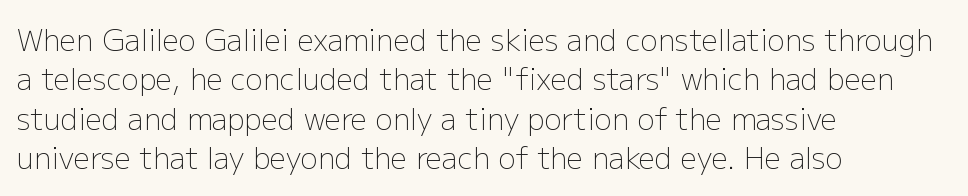
Q: Is the text bold? A: No.
Q: Is the text italic (slanted)? A: No, it is upright.
Q: Is the typeface a serif or a sans-serif typeface? A: Sans-serif.
Q: Is the text underlined? A: No.
Q: How is the paragraph aligned? A: Left-aligned.
Q: Is the spacing between letters normal or unusually wide? A: Normal.
Q: Is the spacing between lines tight, normal or loose? A: Normal.
Q: Width (condensed, normal, or wide)? A: Normal.
Q: Stroke contrast? A: Low.
Q: x-height? A: Medium.
Q: Monospaced? A: No.
